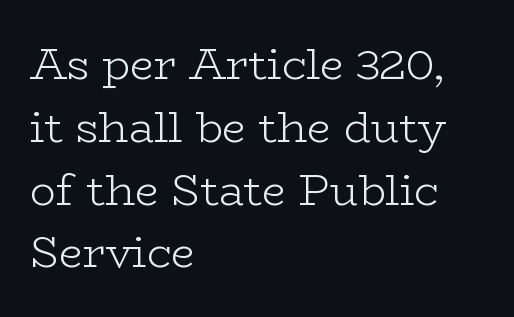
Check the space under the baseline: it is left empty. The letters advance in unequal steps, a hallmark of proportional type. One glance says typical: line gaps are just what's usual. The face used here is seriffed, in the tradition of book romans. Line beginnings align vertically; line endings do not. It's the straight-up-and-down kind of type.
